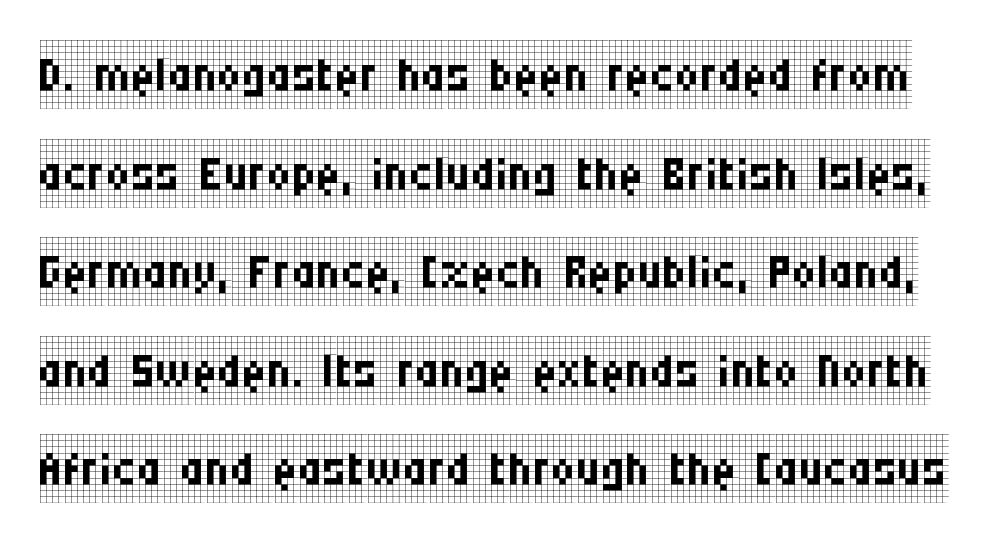
{"serif": "yes", "italic": "no", "bold": "no", "weight": "regular", "width": "condensed", "stroke_contrast": "low", "x_height": "large", "monospaced": "no", "underline": "no", "line_spacing": "normal", "line_spacing_ratio": 1.45, "letter_spacing": "normal", "letter_spacing_em": 0.0, "glyph_px": 68}
